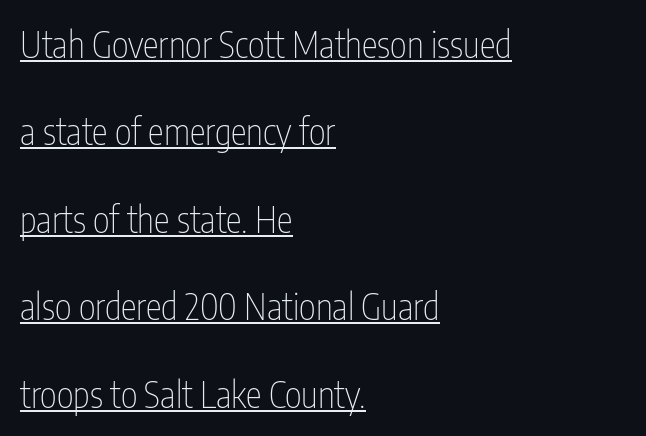
{"serif": "no", "italic": "no", "bold": "no", "weight": "thin", "width": "condensed", "stroke_contrast": "low", "x_height": "medium", "monospaced": "no", "underline": "yes", "align": "left", "line_spacing": "loose", "line_spacing_ratio": 2.43, "letter_spacing": "normal", "letter_spacing_em": 0.0, "glyph_px": 36}
